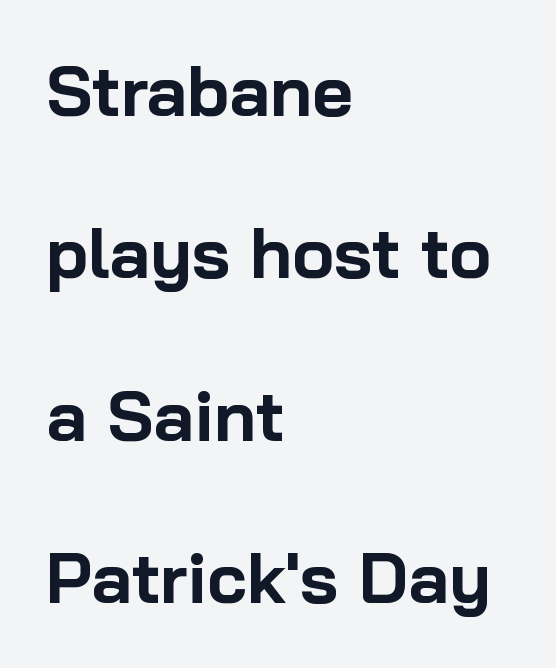
Q: Is the text bold? A: Yes.
Q: Is the text italic (slanted)? A: No, it is upright.
Q: Is the typeface a serif or a sans-serif typeface? A: Sans-serif.
Q: Is the text underlined? A: No.
Q: How is the paragraph aligned? A: Left-aligned.
Q: Is the spacing between letters normal or unusually wide? A: Normal.
Q: Is the spacing between lines tight, normal or loose? A: Loose.
Q: Width (condensed, normal, or wide)? A: Normal.
Q: Stroke contrast? A: Low.
Q: x-height? A: Medium.
Q: Monospaced? A: No.
